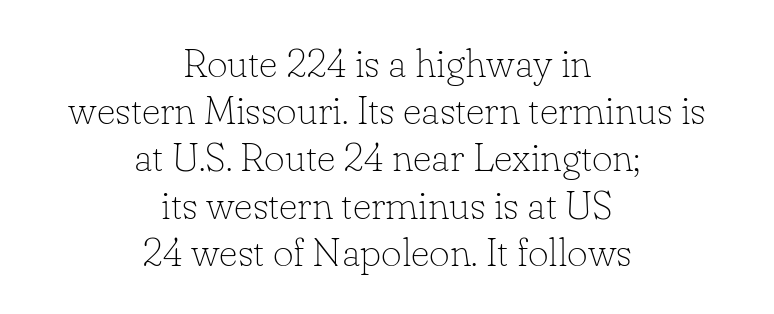
The image shows 40 px thin serif type, upright; set centered, line spacing 1.18x, normal letter spacing, not underlined; low stroke contrast and a small x-height.
